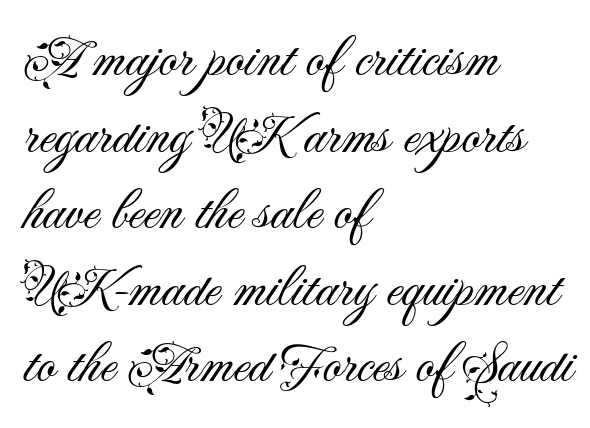
The image shows 58 px light sans-serif type; set left-aligned, normal line spacing (1.32x), normal letter spacing, not underlined; medium stroke contrast and a small x-height.
